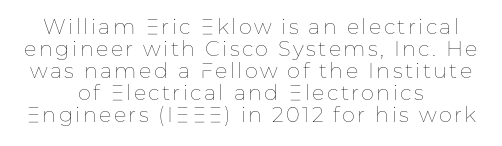
Weight: regular or lighter. Nope, not italic — everything's standing straight. Typeset on center — no edge is straight. Underline: absent.
